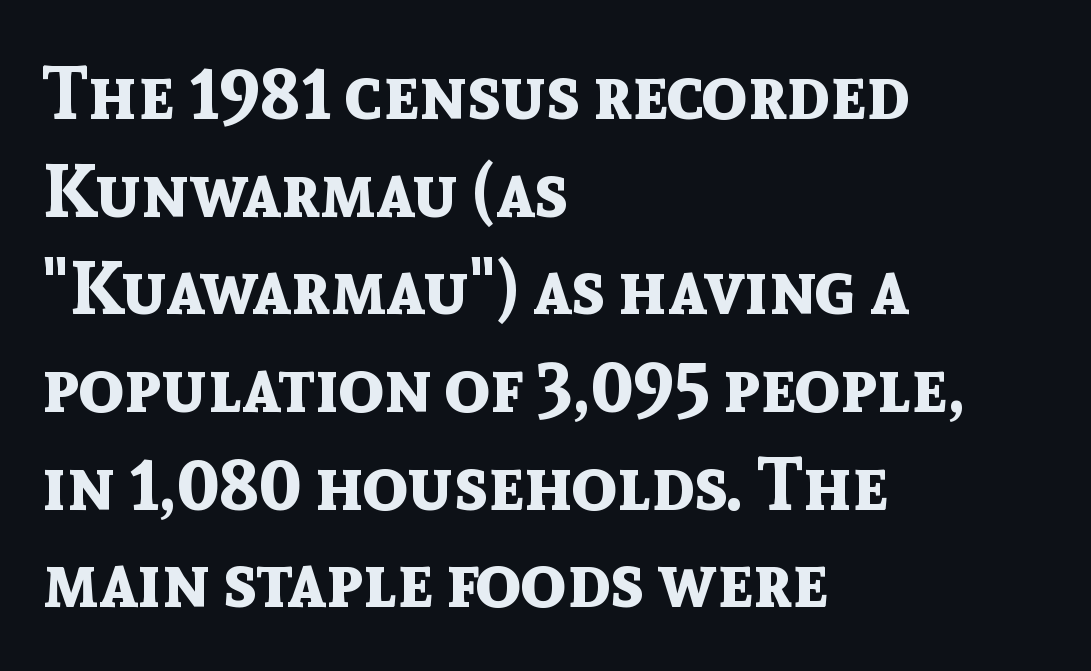
The leading is moderate, giving the passage an even texture. Nope, no serifs anywhere on these letters. Letters rest on an invisible, unmarked baseline. Character widths vary here, with narrow letters taking less room than wide ones. Look at the tracking — it's just the regular setting, nothing added. Compared with an ordinary text face, these strokes are far heavier — a full bold.
